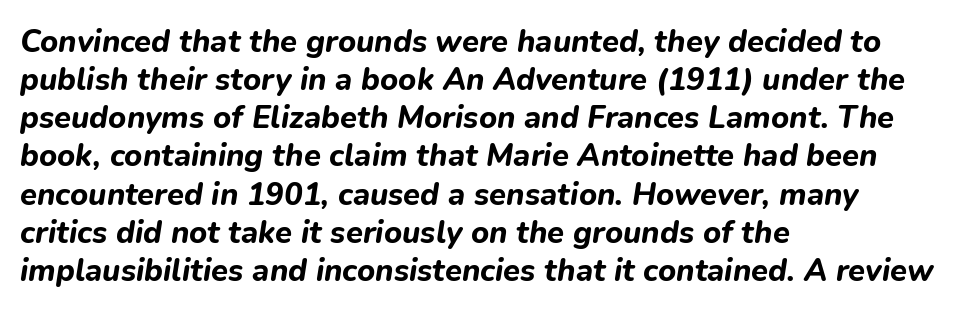
The image shows 31 px bold type, italic (leaning right); set left-aligned, line spacing 1.23x, normal letter spacing, not underlined; low stroke contrast and a medium x-height.
